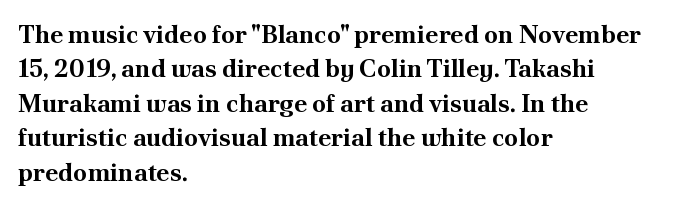
Plain, unruled lines of type. Italic: no, the glyphs are upright roman. The face used here has the dense, thick strokes of a bold. Compared with typical paragraphs, the rows here are spaced about the same. The paragraph has a hard left edge and a soft right edge. Here the glyphs are tracked normally, forming tight word shapes.
